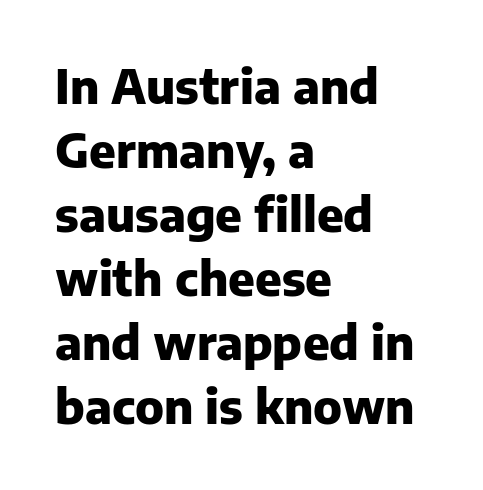
Does extra space separate the letters? No, they use regular spacing. The lettering stays uniformly vertical, giving the passage a roman look. A typesetter would call this proportional, since set widths differ per character. Typographically, this falls in the sans-serif category.
